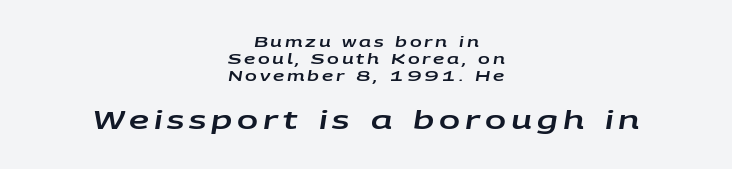
{"italic": "yes", "lean": "right", "slant_degrees": 9, "underline": "no", "align": "center", "line_spacing_ratio": 1.22, "letter_spacing": "wide", "letter_spacing_em": 0.2, "larger_block": "second", "size_ratio": 1.79, "glyph_px": 25}
